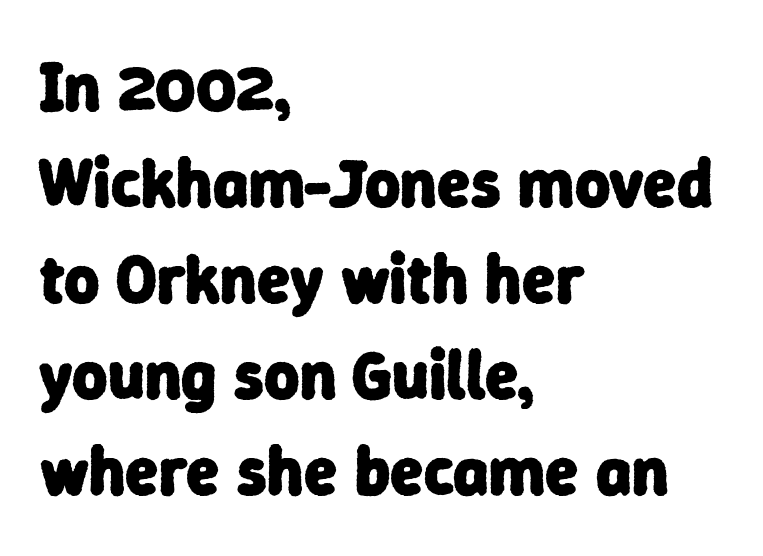
The image shows 68 px heavy sans-serif type; set left-aligned, normal line spacing (1.41x), normal letter spacing, not underlined; low stroke contrast and a medium x-height.
